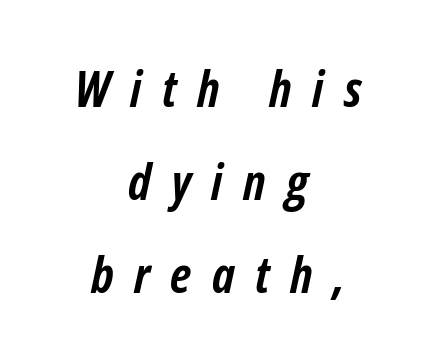
The image shows 50 px semibold, condensed type, italic (leaning right); set centered, line spacing 1.86x, unusually wide letter spacing (+0.41 em), not underlined; low stroke contrast and a medium x-height.
